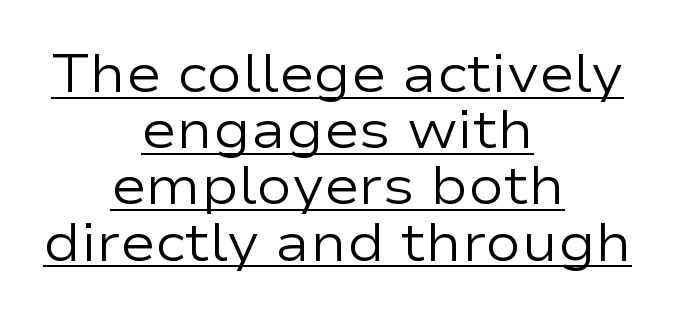
Q: Is the text bold? A: No.
Q: Is the text italic (slanted)? A: No, it is upright.
Q: Is the typeface a serif or a sans-serif typeface? A: Sans-serif.
Q: Is the text underlined? A: Yes.
Q: How is the paragraph aligned? A: Centered.
Q: Is the spacing between letters normal or unusually wide? A: Normal.
Q: Is the spacing between lines tight, normal or loose? A: Tight.
Q: Width (condensed, normal, or wide)? A: Wide.
Q: Stroke contrast? A: Low.
Q: x-height? A: Medium.
Q: Monospaced? A: No.
